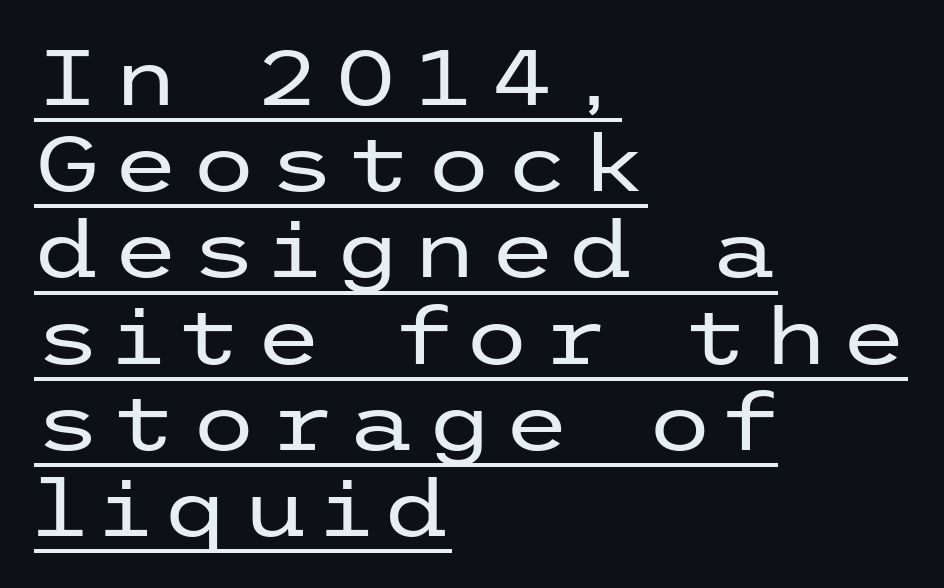
The typeface has the unassuming heft of standard copy or less. No italicization has been applied; the sample stays upright. Layout note: lines flush left. The face used here is a sans, in the tradition of grotesques and geometrics. Glance below the letters and you will spot a drawn line. Honestly, the rows look squashed on top of each other.
